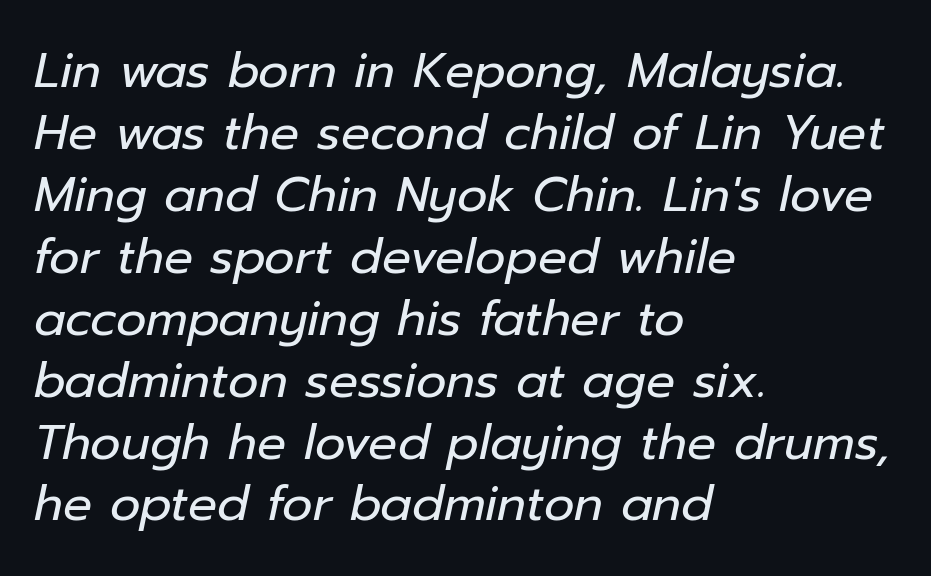
The image shows 48 px regular-weight type, italic (leaning right); set left-aligned, normal line spacing (1.29x), normal letter spacing, not underlined; low stroke contrast and a medium x-height.
